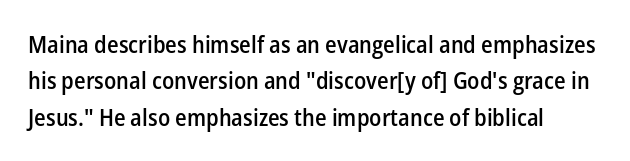
Q: Is the text bold? A: Semi-bold.
Q: Is the text italic (slanted)? A: No, it is upright.
Q: Is the text underlined? A: No.
Q: How is the paragraph aligned? A: Left-aligned.
Q: Is the spacing between letters normal or unusually wide? A: Normal.
Q: Is the spacing between lines tight, normal or loose? A: Normal.
